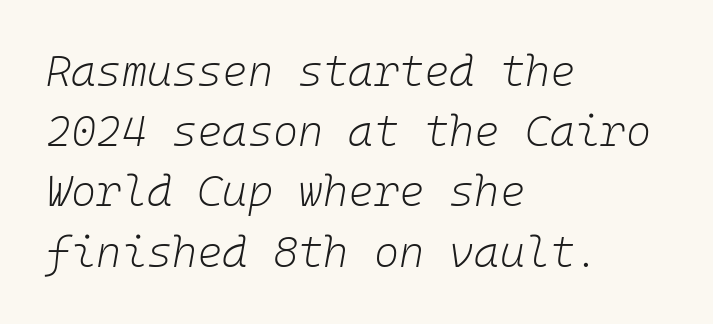
Q: Is the text bold? A: No.
Q: Is the text italic (slanted)? A: Yes, it leans right by about 10 degrees.
Q: Is the text underlined? A: No.
Q: How is the paragraph aligned? A: Left-aligned.
Q: Is the spacing between letters normal or unusually wide? A: Normal.
Q: Is the spacing between lines tight, normal or loose? A: Normal.
Q: Width (condensed, normal, or wide)? A: Normal.
Q: Stroke contrast? A: Low.
Q: x-height? A: Medium.
Q: Monospaced? A: Yes.
